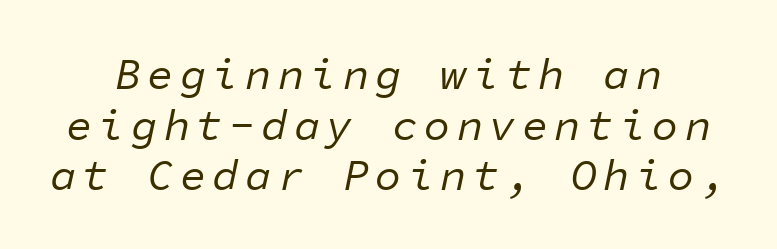
{"italic": "yes", "lean": "right", "slant_degrees": 11, "bold": "no", "weight": "regular", "width": "normal", "stroke_contrast": "low", "x_height": "medium", "monospaced": "yes", "underline": "no", "align": "center", "line_spacing": "tight", "line_spacing_ratio": 1.15, "glyph_px": 44}
